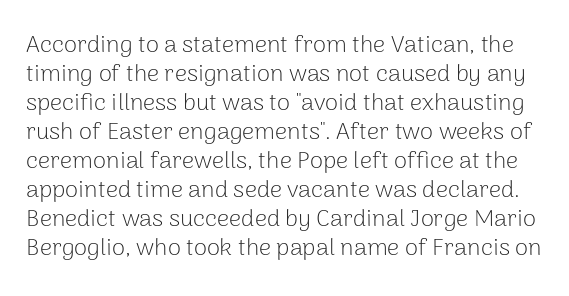
{"italic": "no", "bold": "no", "underline": "no", "line_spacing_ratio": 1.21, "letter_spacing": "normal", "letter_spacing_em": 0.0, "glyph_px": 24}
